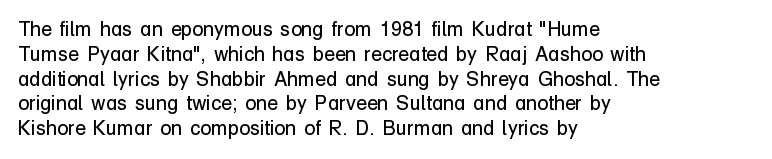
Q: Is the text bold? A: No.
Q: Is the text italic (slanted)? A: No, it is upright.
Q: Is the text underlined? A: No.
Q: How is the paragraph aligned? A: Left-aligned.
Q: Is the spacing between letters normal or unusually wide? A: Normal.
